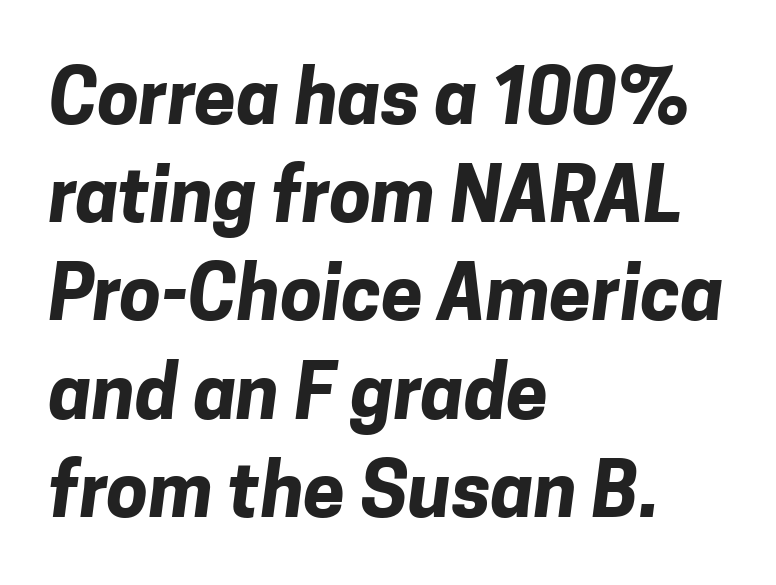
{"serif": "no", "bold": "yes", "weight": "bold", "width": "normal", "stroke_contrast": "low", "x_height": "medium", "monospaced": "no", "underline": "no", "align": "left", "line_spacing": "normal", "line_spacing_ratio": 1.31, "letter_spacing": "normal", "letter_spacing_em": 0.0, "glyph_px": 75}
